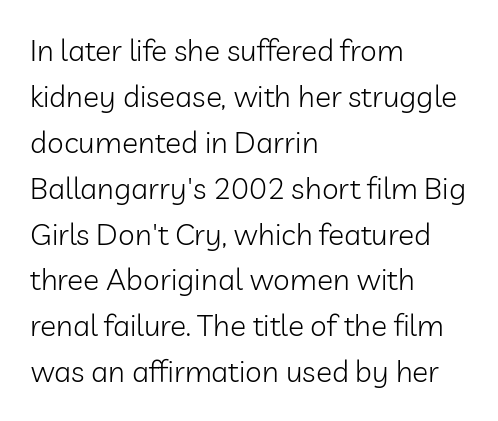
The image shows 30 px light sans-serif type, upright; set left-aligned, normal line spacing (1.53x), normal letter spacing, not underlined; low stroke contrast and a medium x-height.
